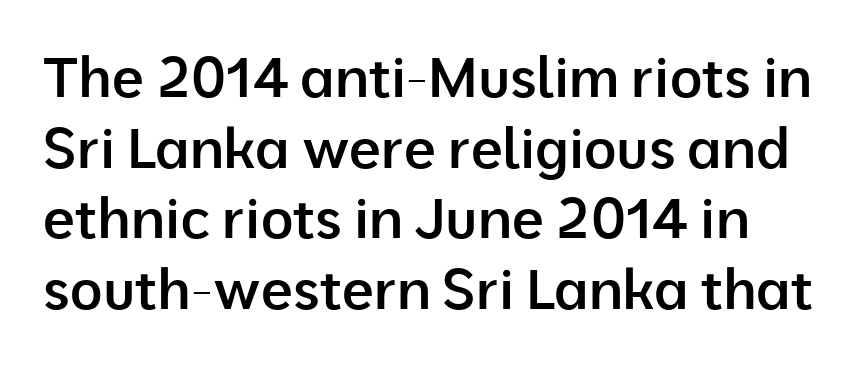
The image shows 56 px semibold sans-serif type, upright; set normal line spacing (1.26x), normal letter spacing, not underlined; low stroke contrast and a medium x-height.
